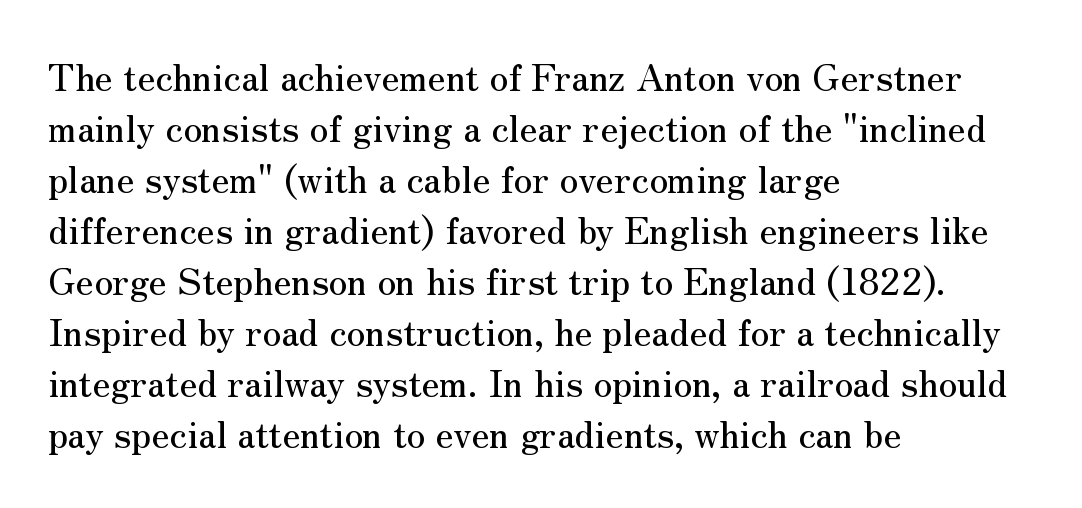
The image shows 37 px serif type, upright; set left-aligned, normal line spacing (1.38x), normal letter spacing, not underlined; medium stroke contrast and a small x-height.
